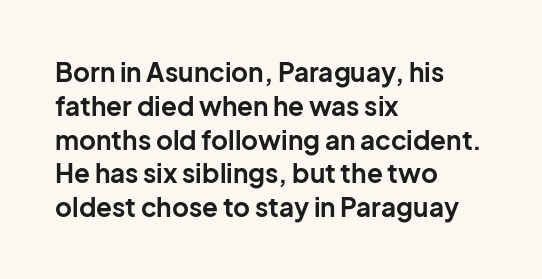
{"italic": "no", "bold": "yes", "underline": "no", "align": "left", "line_spacing": "normal", "line_spacing_ratio": 1.3, "letter_spacing": "normal", "letter_spacing_em": 0.0, "glyph_px": 26}
